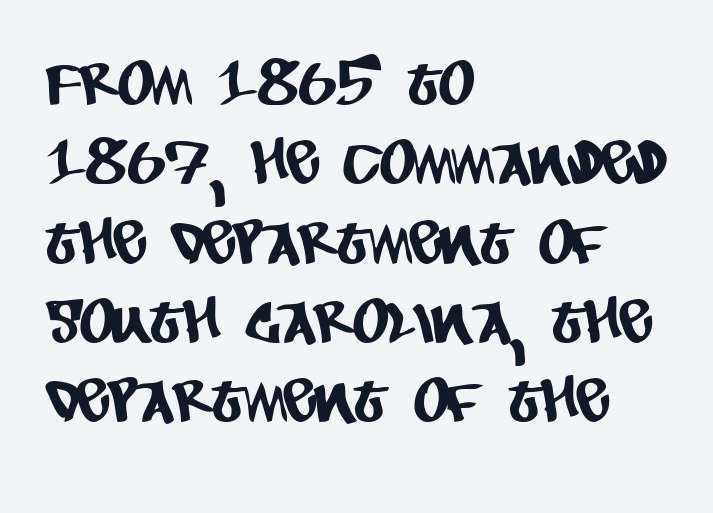
Q: Is the typeface a serif or a sans-serif typeface? A: Sans-serif.
Q: Is the text underlined? A: No.
Q: How is the paragraph aligned? A: Left-aligned.
Q: Is the spacing between letters normal or unusually wide? A: Normal.
Q: Is the spacing between lines tight, normal or loose? A: Normal.
Q: Width (condensed, normal, or wide)? A: Condensed.
Q: Stroke contrast? A: Low.
Q: x-height? A: Large.
Q: Monospaced? A: No.
